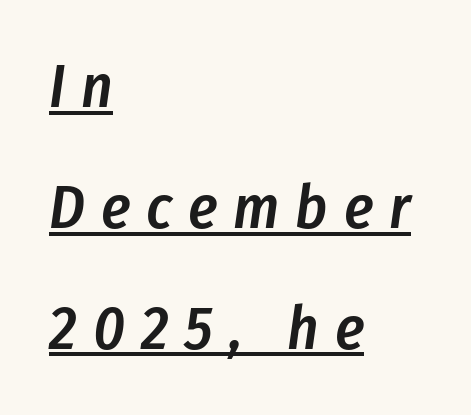
Short note: letters widely spaced. Slanted lettering throughout. Whoever set this chose breathing room over compactness in the vertical rhythm. A baseline rule has been typeset under these characters. A typesetter would call this proportional, since set widths differ per character.
